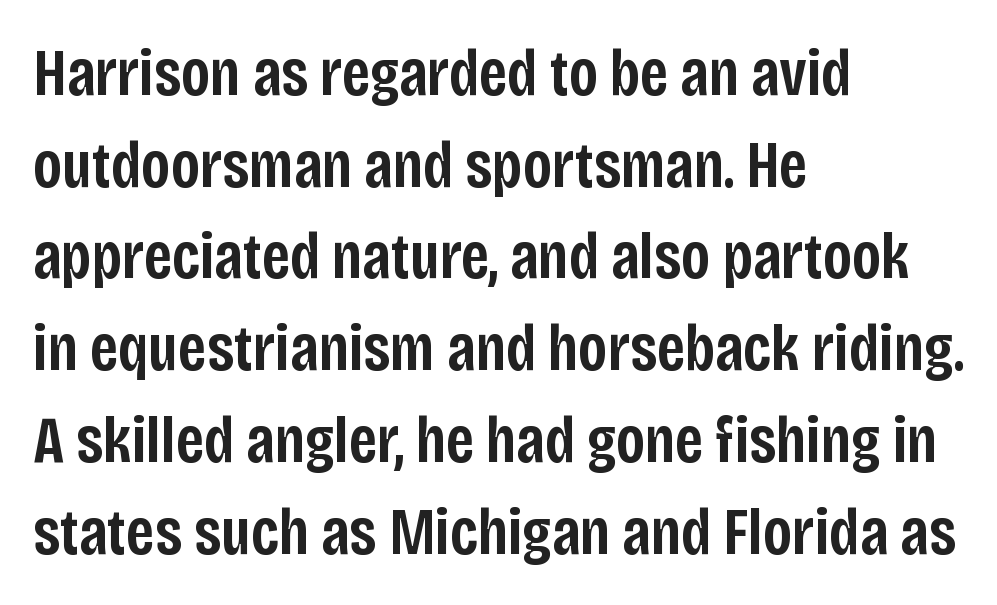
The passage shown is not underscored anywhere. Does the copy run flush right? No — it runs flush left. The horizontal fit of the characters is conventional and even. Students, observe: this is what conventionally led text looks like.
